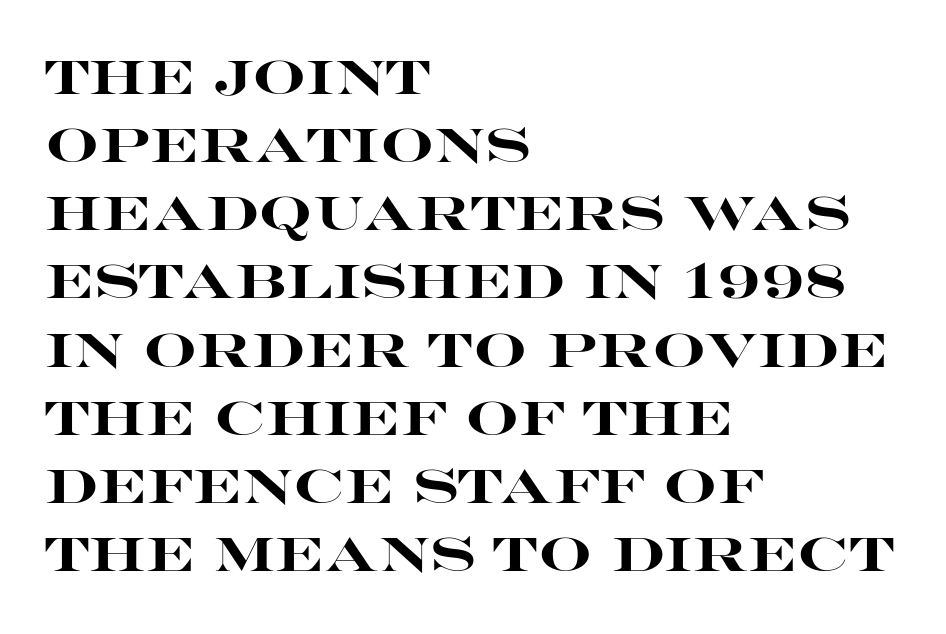
The image shows 47 px heavy, wide type, upright; set left-aligned, normal line spacing (1.45x), normal letter spacing, not underlined; high stroke contrast and a large x-height.
